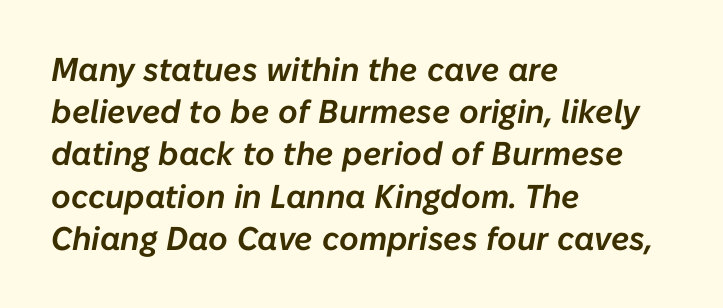
Q: Is the text italic (slanted)? A: Yes, it leans right by about 10 degrees.
Q: Is the text underlined? A: No.
Q: How is the paragraph aligned? A: Left-aligned.
Q: Is the spacing between letters normal or unusually wide? A: Normal.
Q: Is the spacing between lines tight, normal or loose? A: Normal.
Q: Width (condensed, normal, or wide)? A: Normal.
Q: Stroke contrast? A: Low.
Q: x-height? A: Medium.
Q: Monospaced? A: No.
